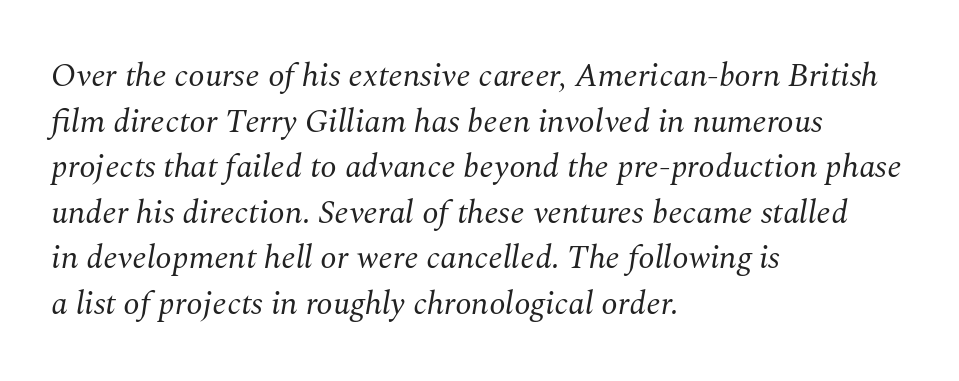
Q: Is the text bold? A: No.
Q: Is the text italic (slanted)? A: Yes, it leans right by about 10 degrees.
Q: Is the typeface a serif or a sans-serif typeface? A: Serif.
Q: Is the text underlined? A: No.
Q: How is the paragraph aligned? A: Left-aligned.
Q: Is the spacing between letters normal or unusually wide? A: Normal.
Q: Is the spacing between lines tight, normal or loose? A: Normal.
Q: Width (condensed, normal, or wide)? A: Normal.
Q: Stroke contrast? A: Medium.
Q: x-height? A: Medium.
Q: Monospaced? A: No.
